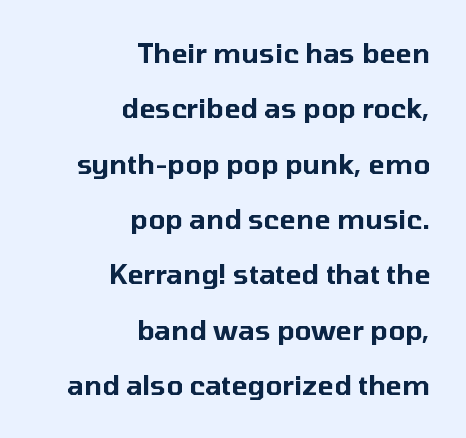
{"italic": "no", "underline": "no", "align": "right", "line_spacing": "loose", "line_spacing_ratio": 2.05, "letter_spacing": "normal", "letter_spacing_em": 0.0, "glyph_px": 27}
